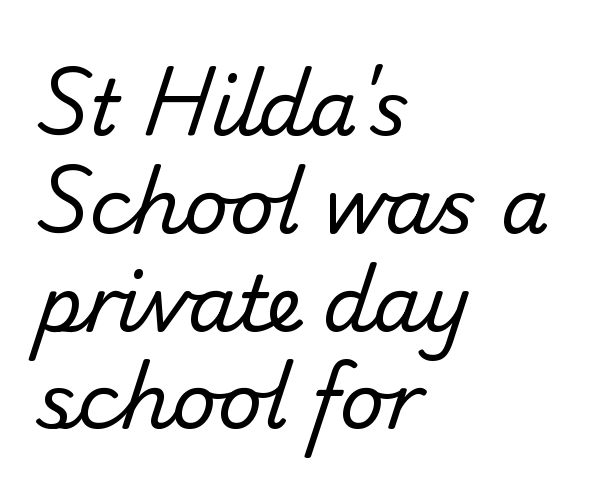
Does the copy run flush right? No — it runs flush left. Vertically, the passage feels balanced, rows spaced as you'd expect. Nope, no serifs anywhere on these letters. Descender tails drop into unmarked territory. Does extra space separate the letters? No, they use regular spacing. No chunkiness to these letters — they're not bold.
